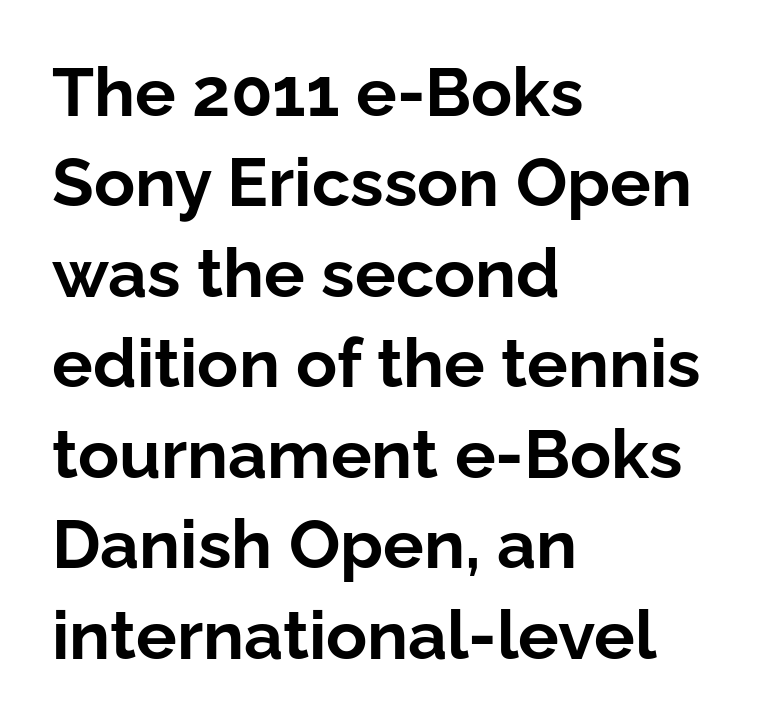
Q: Is the text bold? A: Yes.
Q: Is the text italic (slanted)? A: No, it is upright.
Q: Is the typeface a serif or a sans-serif typeface? A: Sans-serif.
Q: Is the text underlined? A: No.
Q: How is the paragraph aligned? A: Left-aligned.
Q: Is the spacing between letters normal or unusually wide? A: Normal.
Q: Is the spacing between lines tight, normal or loose? A: Normal.
Q: Width (condensed, normal, or wide)? A: Normal.
Q: Stroke contrast? A: Low.
Q: x-height? A: Medium.
Q: Monospaced? A: No.
